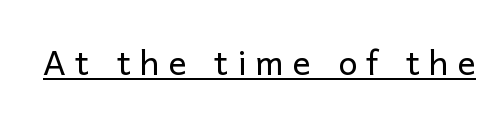
The image shows 45 px light sans-serif type, upright; set unusually wide letter spacing (+0.2 em), underlined; low stroke contrast and a medium x-height.
